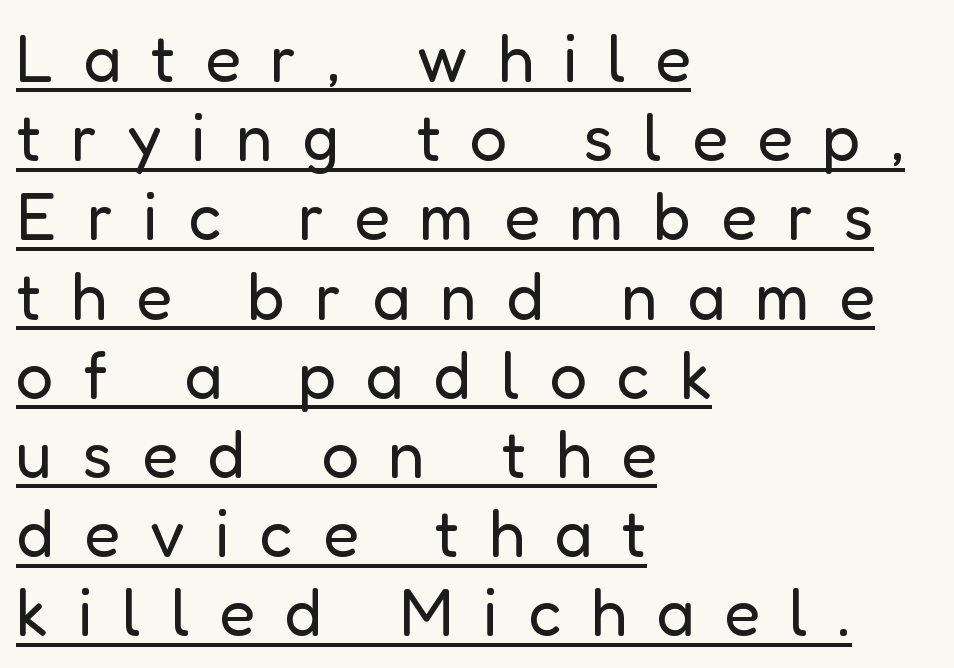
Q: Is the text bold? A: No.
Q: Is the text italic (slanted)? A: No, it is upright.
Q: Is the typeface a serif or a sans-serif typeface? A: Sans-serif.
Q: Is the text underlined? A: Yes.
Q: How is the paragraph aligned? A: Left-aligned.
Q: Is the spacing between letters normal or unusually wide? A: Unusually wide.
Q: Width (condensed, normal, or wide)? A: Normal.
Q: Stroke contrast? A: Low.
Q: x-height? A: Medium.
Q: Monospaced? A: No.
